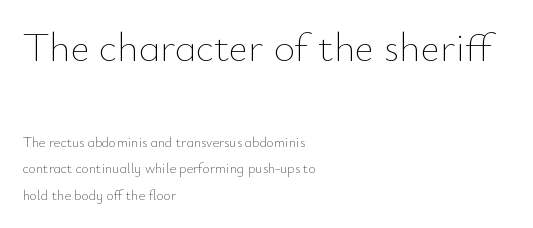
Q: Is the text bold? A: No.
Q: Is the text italic (slanted)? A: No, it is upright.
Q: Is the text underlined? A: No.
Q: How is the paragraph aligned? A: Left-aligned.
Q: Is the spacing between letters normal or unusually wide? A: Normal.
Q: Is the spacing between lines tight, normal or loose? A: Loose.
Q: Which block of text is set in a larger size, the first (top) or the second (bottom)? A: The first (top) one.
Q: Width (condensed, normal, or wide)? A: Normal.
Q: Stroke contrast? A: Low.
Q: x-height? A: Small.
Q: Monospaced? A: No.
